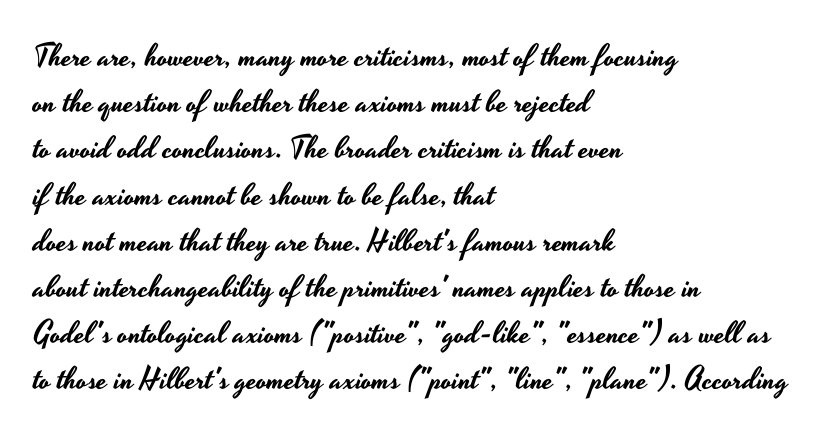
Q: Is the text italic (slanted)? A: Yes.
Q: Is the typeface a serif or a sans-serif typeface? A: Sans-serif.
Q: Is the text underlined? A: No.
Q: How is the paragraph aligned? A: Left-aligned.
Q: Is the spacing between letters normal or unusually wide? A: Normal.
Q: Is the spacing between lines tight, normal or loose? A: Normal.
Q: Width (condensed, normal, or wide)? A: Wide.
Q: Stroke contrast? A: Low.
Q: x-height? A: Small.
Q: Monospaced? A: No.
